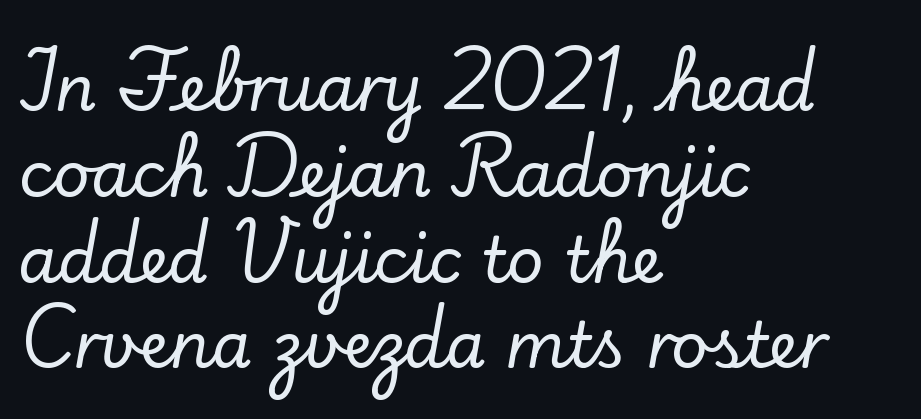
{"serif": "yes", "width": "normal", "stroke_contrast": "low", "x_height": "small", "monospaced": "no", "underline": "no", "align": "left", "line_spacing": "normal", "line_spacing_ratio": 1.34, "letter_spacing": "normal", "letter_spacing_em": 0.0, "glyph_px": 64}
